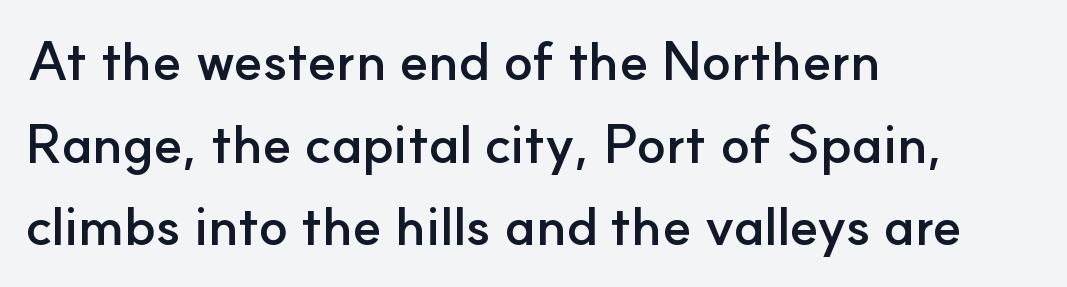
Q: Is the text bold? A: Yes.
Q: Is the text italic (slanted)? A: No, it is upright.
Q: Is the typeface a serif or a sans-serif typeface? A: Sans-serif.
Q: Is the text underlined? A: No.
Q: How is the paragraph aligned? A: Left-aligned.
Q: Is the spacing between letters normal or unusually wide? A: Normal.
Q: Is the spacing between lines tight, normal or loose? A: Normal.
Q: Width (condensed, normal, or wide)? A: Normal.
Q: Stroke contrast? A: Low.
Q: x-height? A: Small.
Q: Monospaced? A: No.
